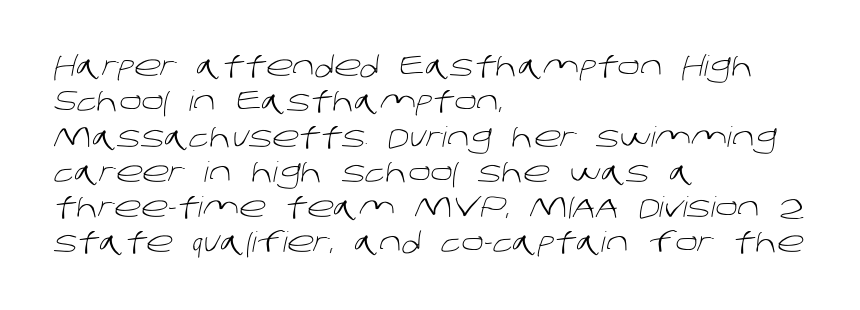
Q: Is the text bold? A: No.
Q: Is the typeface a serif or a sans-serif typeface? A: Sans-serif.
Q: Is the text underlined? A: No.
Q: How is the paragraph aligned? A: Left-aligned.
Q: Is the spacing between letters normal or unusually wide? A: Normal.
Q: Is the spacing between lines tight, normal or loose? A: Normal.
Q: Width (condensed, normal, or wide)? A: Normal.
Q: Stroke contrast? A: Low.
Q: x-height? A: Large.
Q: Monospaced? A: No.
